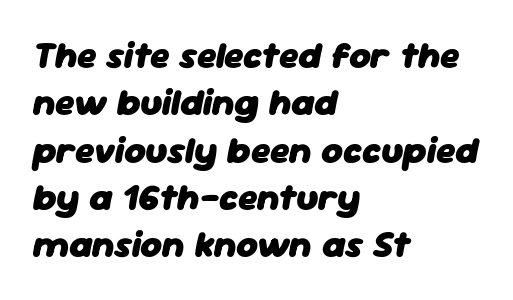
Q: Is the text bold? A: Yes.
Q: Is the text italic (slanted)? A: Yes, it leans right by about 11 degrees.
Q: Is the text underlined? A: No.
Q: How is the paragraph aligned? A: Left-aligned.
Q: Is the spacing between letters normal or unusually wide? A: Normal.
Q: Is the spacing between lines tight, normal or loose? A: Normal.
Q: Width (condensed, normal, or wide)? A: Normal.
Q: Stroke contrast? A: Low.
Q: x-height? A: Medium.
Q: Monospaced? A: No.
